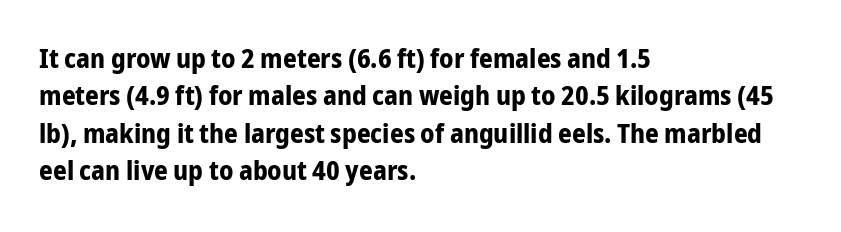
The image shows 27 px bold type, upright; set left-aligned, normal line spacing (1.38x), normal letter spacing, not underlined.
